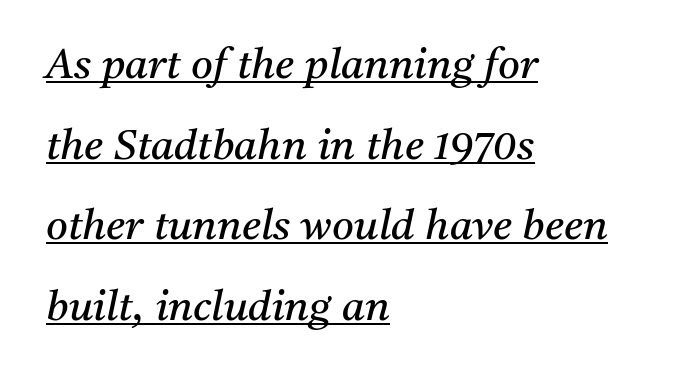
Type style note: has serifs. These lines keep a tight, regular rhythm from letter to letter. Leftover space on each line is placed entirely after the last word. Unbolded letterforms with no extra heft. This sample has the flowing, uneven cadence of proportional lettering. If you measured baseline to baseline, you'd find a long distance.
